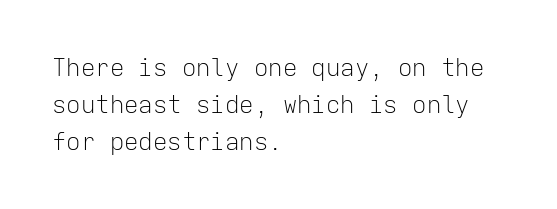
{"italic": "no", "bold": "no", "underline": "no", "align": "left", "line_spacing": "normal", "line_spacing_ratio": 1.54, "letter_spacing": "normal", "letter_spacing_em": 0.0, "glyph_px": 24}
